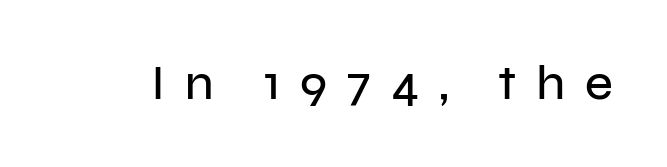
Posture: upright roman. Compared with typical body copy, the letter spacing here is much looser. The font family rendered here belongs to the sans-serif group. Do the characters align in a grid? No, the font is proportional. Has an underline been added? It has not.
